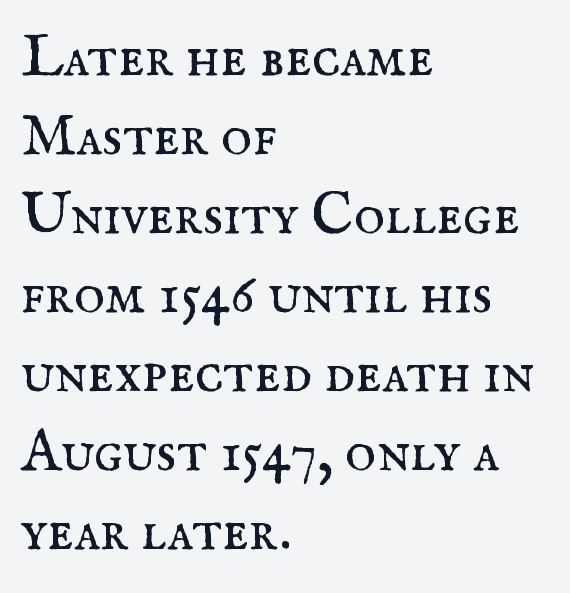
The image shows 59 px regular-weight serif type, upright; set left-aligned, normal line spacing (1.34x), normal letter spacing, not underlined; medium stroke contrast and a small x-height.
